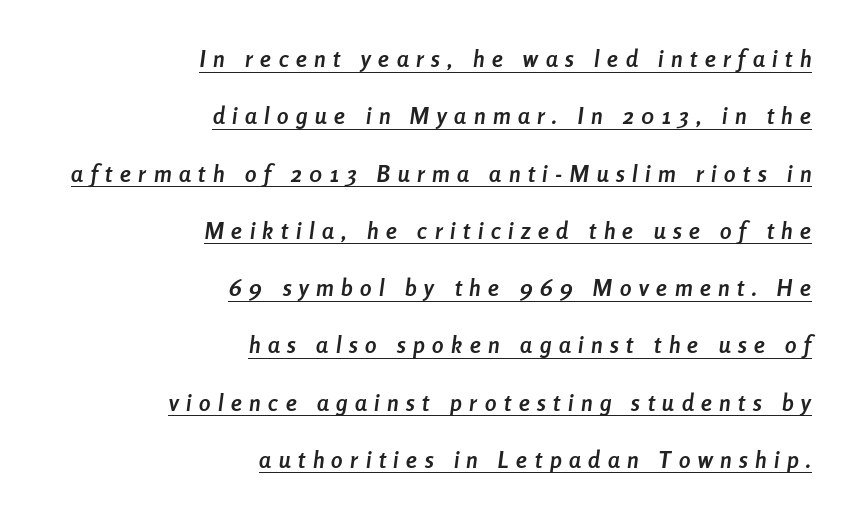
The image shows 23 px bold type, italic (leaning right); set right-aligned, loose line spacing (2.49x), unusually wide letter spacing (+0.33 em), underlined.
